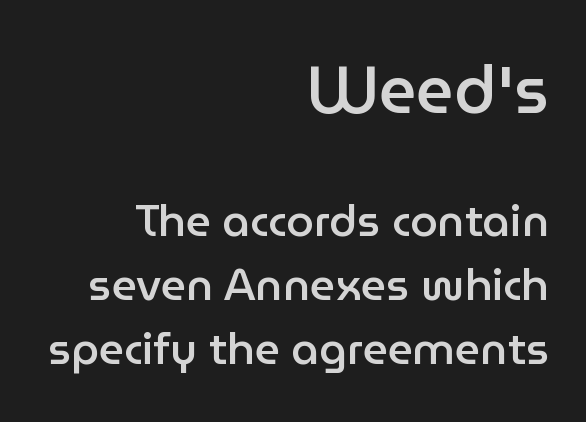
The image shows 66 px semibold sans-serif type, upright; set right-aligned, normal line spacing (1.45x), normal letter spacing, not underlined; the first (top) block is 1.5x larger; low stroke contrast and a medium x-height.
